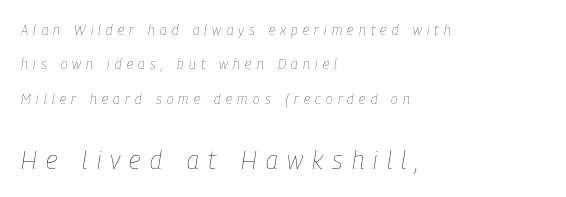
Q: Is the text bold? A: No.
Q: Is the text italic (slanted)? A: Yes, it leans right by about 9 degrees.
Q: Is the text underlined? A: No.
Q: How is the paragraph aligned? A: Left-aligned.
Q: Is the spacing between letters normal or unusually wide? A: Unusually wide.
Q: Is the spacing between lines tight, normal or loose? A: Loose.
Q: Which block of text is set in a larger size, the first (top) or the second (bottom)? A: The second (bottom) one.
